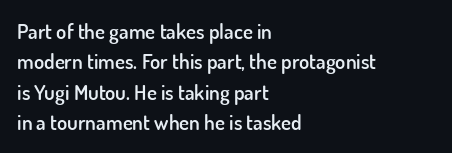
Q: Is the text bold? A: Semi-bold.
Q: Is the text italic (slanted)? A: No, it is upright.
Q: Is the text underlined? A: No.
Q: How is the paragraph aligned? A: Left-aligned.
Q: Is the spacing between letters normal or unusually wide? A: Normal.
Q: Is the spacing between lines tight, normal or loose? A: Normal.
